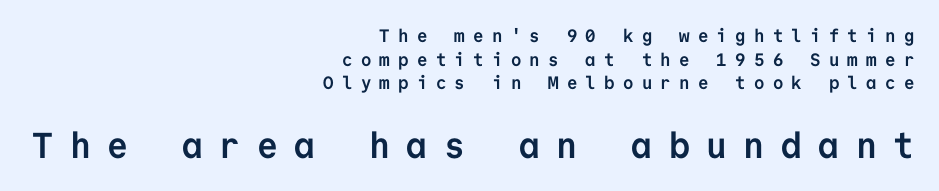
Q: Is the text bold? A: Yes.
Q: Is the text italic (slanted)? A: No, it is upright.
Q: Is the typeface a serif or a sans-serif typeface? A: Sans-serif.
Q: Is the text underlined? A: No.
Q: How is the paragraph aligned? A: Right-aligned.
Q: Is the spacing between letters normal or unusually wide? A: Unusually wide.
Q: Is the spacing between lines tight, normal or loose? A: Normal.
Q: Which block of text is set in a larger size, the first (top) or the second (bottom)? A: The second (bottom) one.
Q: Width (condensed, normal, or wide)? A: Normal.
Q: Stroke contrast? A: Low.
Q: x-height? A: Medium.
Q: Monospaced? A: Yes.
